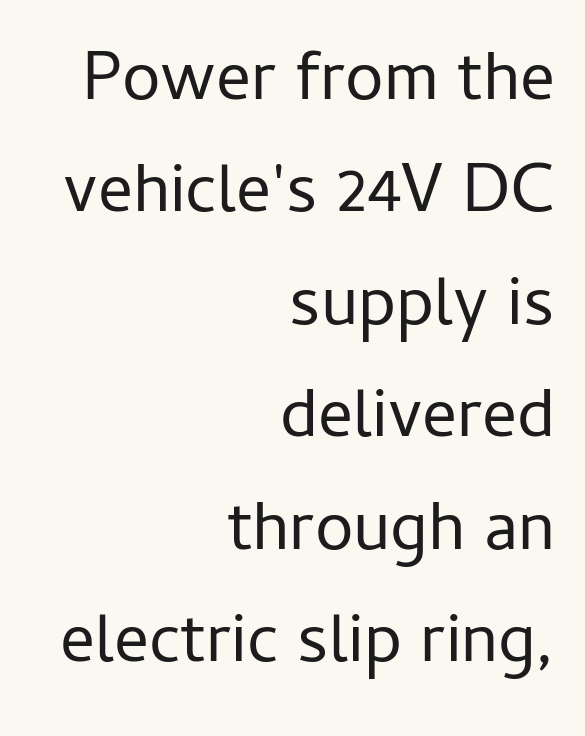
The image shows 69 px regular-weight sans-serif type, upright; set right-aligned, normal line spacing (1.63x), normal letter spacing, not underlined; low stroke contrast and a medium x-height.
